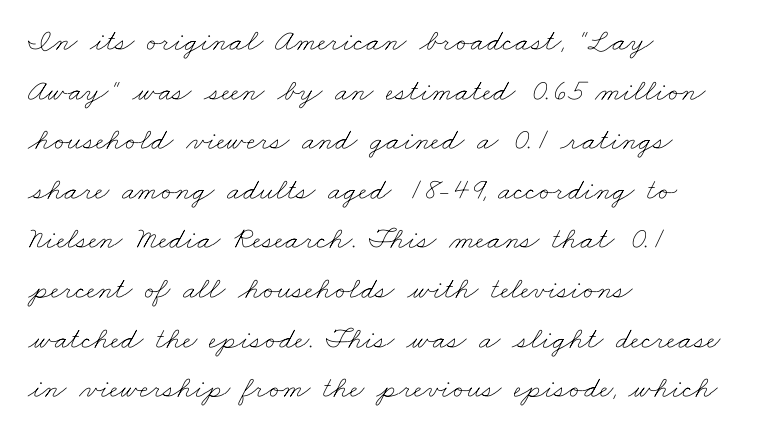
{"bold": "no", "weight": "thin", "width": "wide", "stroke_contrast": "low", "x_height": "small", "monospaced": "no", "underline": "no", "align": "left", "line_spacing": "normal", "line_spacing_ratio": 1.6, "letter_spacing": "normal", "letter_spacing_em": 0.0, "glyph_px": 31}
